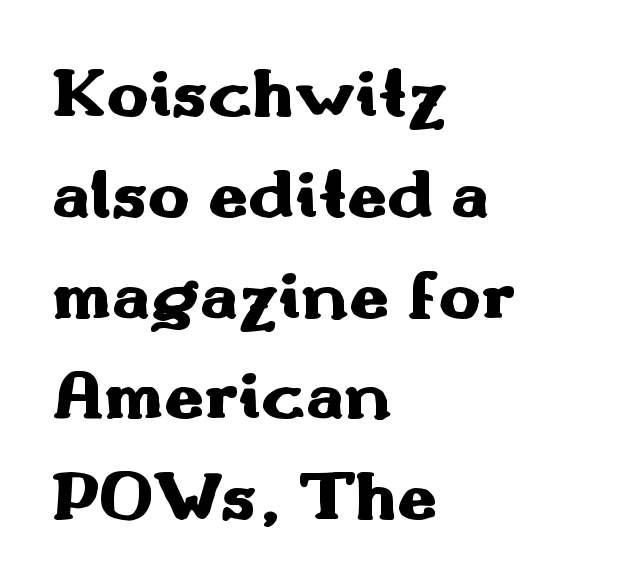
Q: Is the text bold? A: Yes.
Q: Is the text italic (slanted)? A: No, it is upright.
Q: Is the typeface a serif or a sans-serif typeface? A: Sans-serif.
Q: Is the text underlined? A: No.
Q: How is the paragraph aligned? A: Left-aligned.
Q: Is the spacing between letters normal or unusually wide? A: Normal.
Q: Is the spacing between lines tight, normal or loose? A: Normal.
Q: Width (condensed, normal, or wide)? A: Wide.
Q: Stroke contrast? A: Medium.
Q: x-height? A: Small.
Q: Monospaced? A: No.
